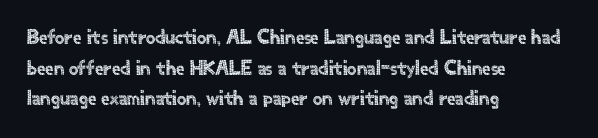
Q: Is the text italic (slanted)? A: No, it is upright.
Q: Is the text underlined? A: No.
Q: How is the paragraph aligned? A: Left-aligned.
Q: Is the spacing between letters normal or unusually wide? A: Normal.
Q: Is the spacing between lines tight, normal or loose? A: Normal.
